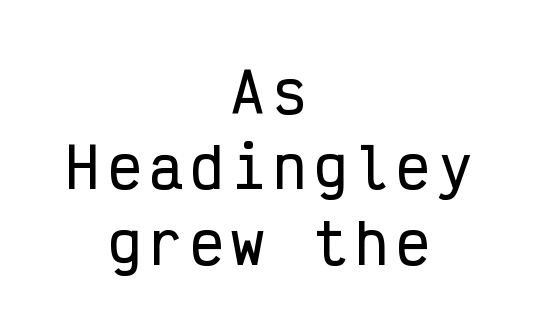
Every row of glyphs is offset so its center matches the block's center. The type family on display is of the sans-serif kind. Each letter, wide or thin by design, is forced into the same width here. This block has exactly the height ordinary leading produces. The lettering stays uniformly vertical, giving the passage a roman look.
